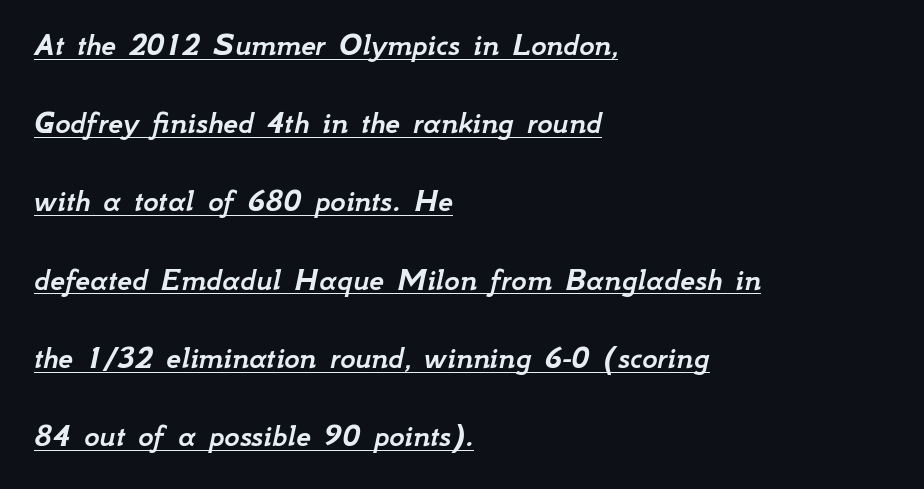
Q: Is the text italic (slanted)? A: Yes, it leans right by about 12 degrees.
Q: Is the text underlined? A: Yes.
Q: How is the paragraph aligned? A: Left-aligned.
Q: Is the spacing between letters normal or unusually wide? A: Normal.
Q: Is the spacing between lines tight, normal or loose? A: Loose.
Q: Width (condensed, normal, or wide)? A: Normal.
Q: Stroke contrast? A: Low.
Q: x-height? A: Small.
Q: Monospaced? A: No.
